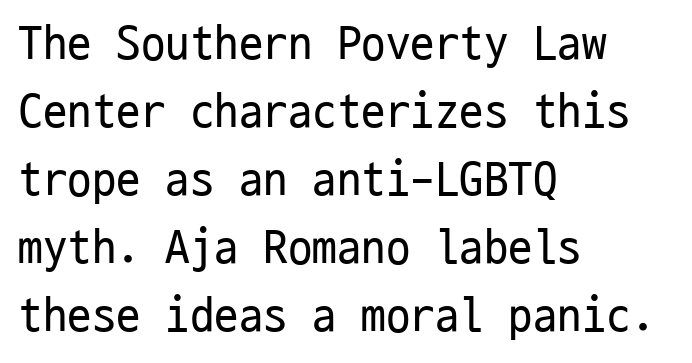
The image shows 49 px regular-weight, condensed sans-serif type, upright, monospaced; set left-aligned, normal line spacing (1.39x), normal letter spacing, not underlined; low stroke contrast and a medium x-height.
